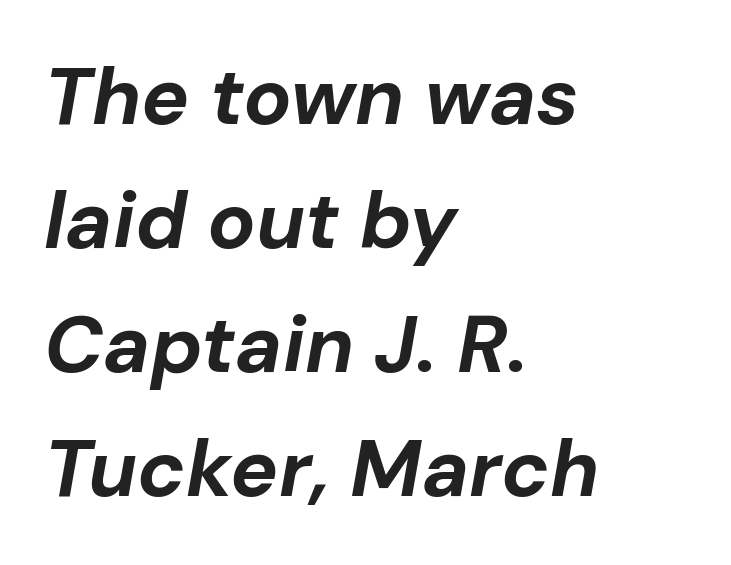
Is this a fixed-width face? No — the glyphs have proportional, varying widths. What stands out about the letter spacing? Nothing — it is the standard amount. The paragraph shown leans on its left margin. Does the lettering tilt? It does — this is italic. Regarding leading, the lines here are spaced in the standard way. On the weight axis this lands at bold, roughly 700.
